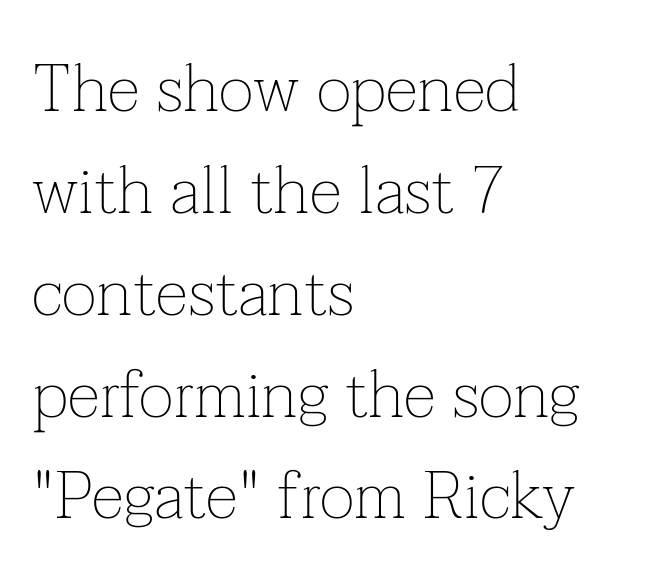
{"serif": "yes", "italic": "no", "bold": "no", "weight": "thin", "width": "normal", "stroke_contrast": "low", "x_height": "medium", "monospaced": "no", "underline": "no", "align": "left", "line_spacing": "normal", "line_spacing_ratio": 1.52, "letter_spacing": "normal", "letter_spacing_em": 0.0, "glyph_px": 67}
